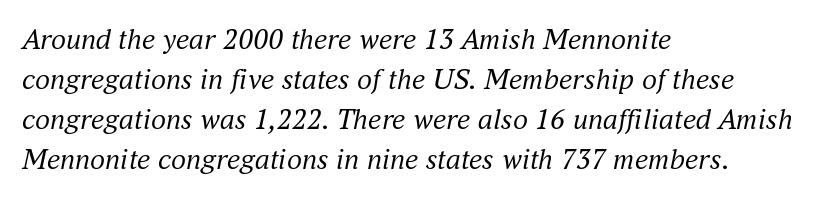
The image shows 30 px regular-weight serif type, italic (leaning right); set left-aligned, normal line spacing (1.33x), normal letter spacing, not underlined; medium stroke contrast and a small x-height.
